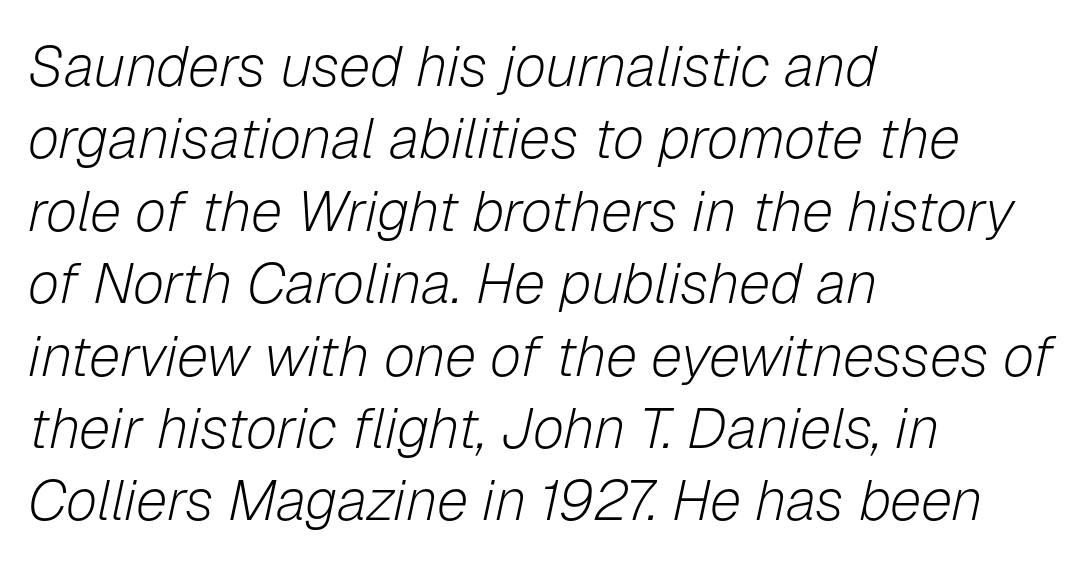
The image shows 57 px light type, italic (leaning right); set left-aligned, normal line spacing (1.27x), normal letter spacing, not underlined; low stroke contrast and a medium x-height.
